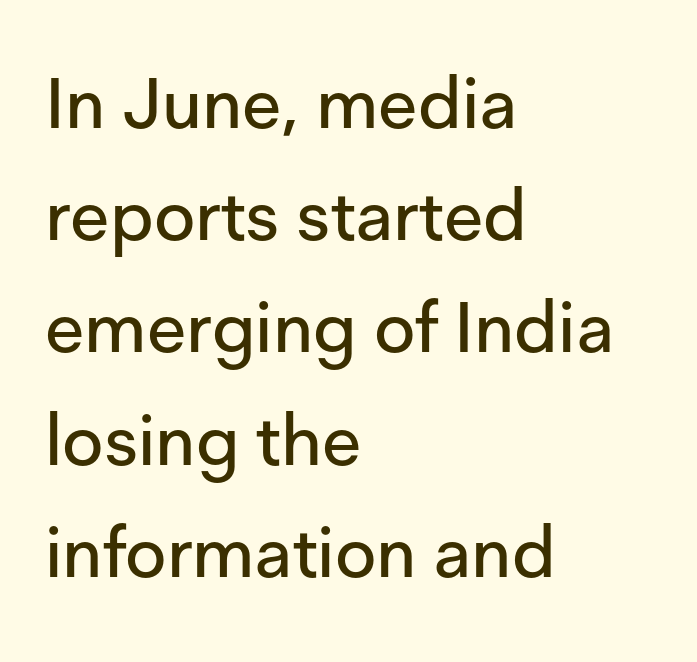
The image shows 71 px sans-serif type, upright; set left-aligned, normal line spacing (1.58x), normal letter spacing, not underlined; low stroke contrast and a medium x-height.
